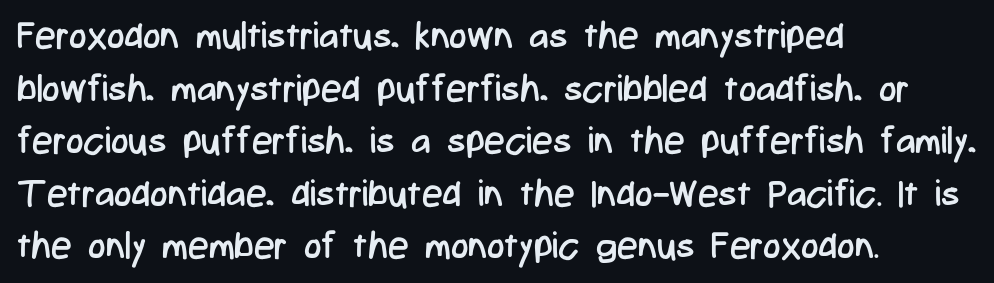
Proportional: the letters do not fall into vertical columns. Rows of type keep a routine distance in the vertical direction. Only glyphs here, with clear space below each row. If you drew a line through each stem, it would be perfectly vertical.
